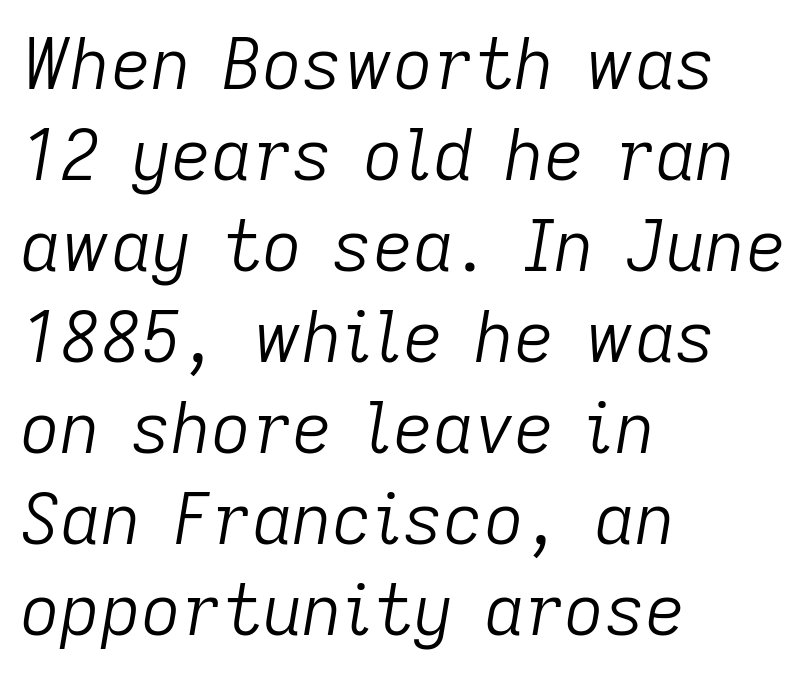
This sample keeps an unexceptional amount of space between lines. If you drew a line through each stem, it would be angled. Alignment: flush left. This rendering features lettering with no underline. Nobody touched the tracking dial on this one. The letterforms sit at book weight or below.
